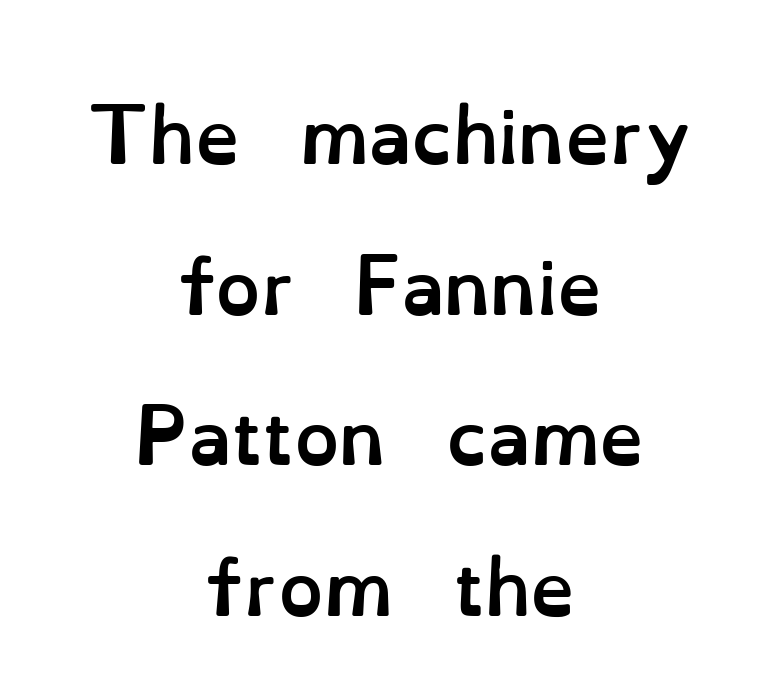
The line texture is even and compact thanks to regular tracking. No italicization has been applied; the sample stays upright. Any mark beneath the type? The region is blank. Each letter keeps its own natural width here, so spacing adapts to shape. Baseline-to-baseline distance is far greater than the letter height. The strokes are fattened all the way to bold.
